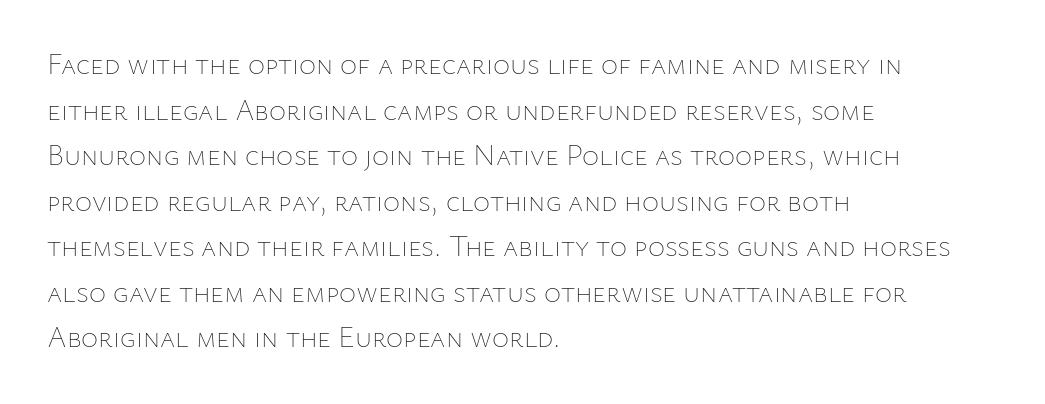
Q: Is the text bold? A: No.
Q: Is the text italic (slanted)? A: No, it is upright.
Q: Is the text underlined? A: No.
Q: How is the paragraph aligned? A: Left-aligned.
Q: Is the spacing between letters normal or unusually wide? A: Normal.
Q: Is the spacing between lines tight, normal or loose? A: Normal.
Q: Width (condensed, normal, or wide)? A: Normal.
Q: Stroke contrast? A: Low.
Q: x-height? A: Medium.
Q: Monospaced? A: No.
